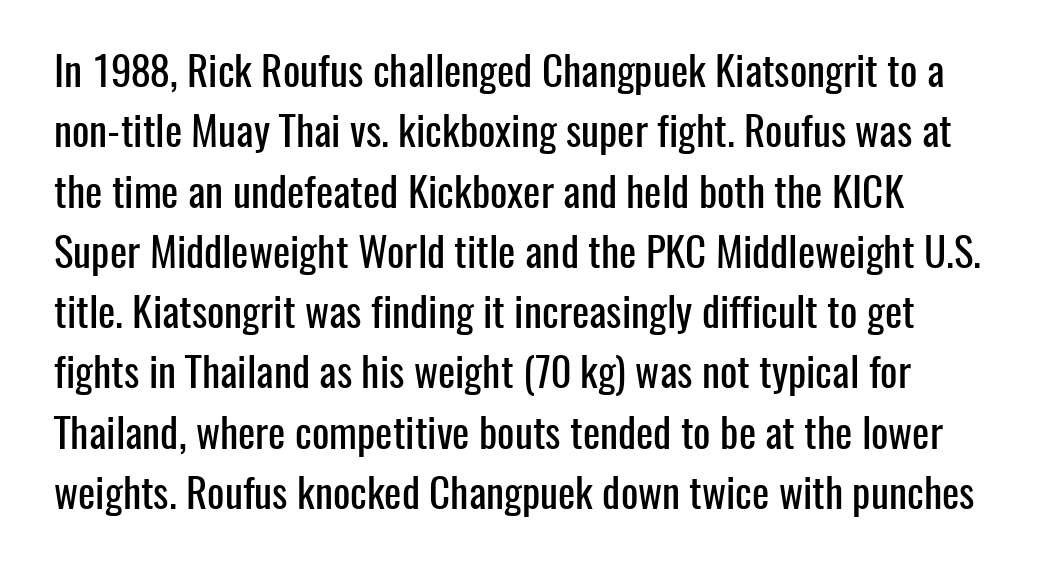
The image shows 41 px condensed sans-serif type, upright; set normal line spacing (1.47x), normal letter spacing, not underlined; low stroke contrast and a medium x-height.
